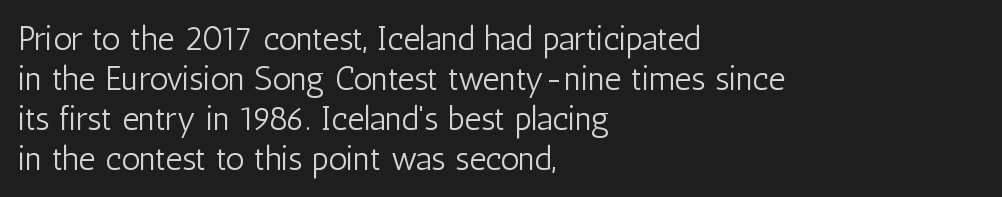
{"serif": "no", "italic": "no", "bold": "no", "weight": "light", "width": "condensed", "stroke_contrast": "low", "x_height": "medium", "monospaced": "no", "underline": "no", "align": "left", "line_spacing_ratio": 1.21, "letter_spacing": "normal", "letter_spacing_em": 0.0, "glyph_px": 33}
